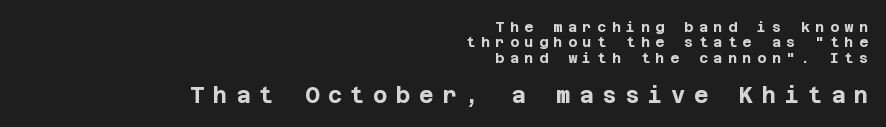
{"italic": "no", "bold": "yes", "underline": "no", "align": "right", "line_spacing": "tight", "line_spacing_ratio": 1.1, "letter_spacing": "wide", "letter_spacing_em": 0.39, "larger_block": "second", "size_ratio": 1.57, "glyph_px": 22}
